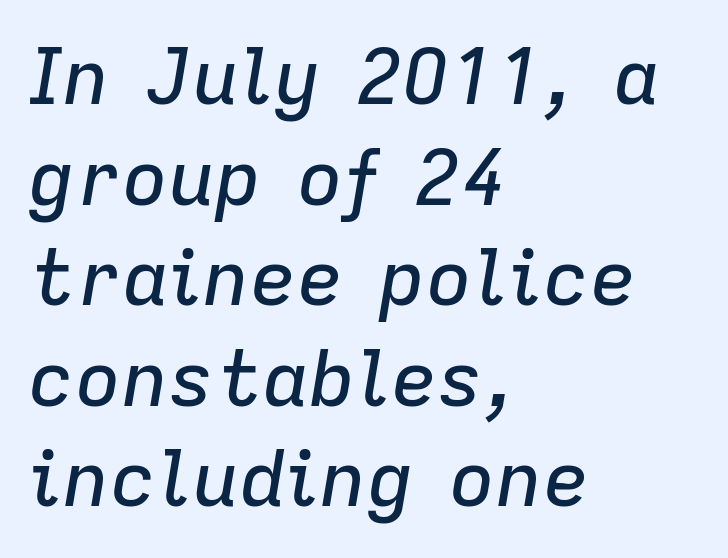
A typesetter would mark this as italic. A normal amount of white space separates one row of letters from the next. What stands out about the letter spacing? Nothing — it is the standard amount. Proportional: the letters do not fall into vertical columns. The zone under the glyphs is completely vacant.
